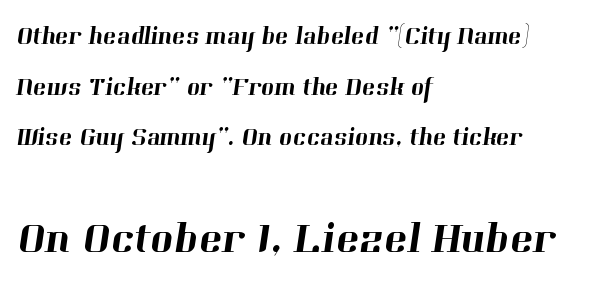
The image shows 44 px serif type; set left-aligned, loose line spacing (2.03x), normal letter spacing, not underlined; the second (bottom) block is 1.76x larger; high stroke contrast and a medium x-height.
